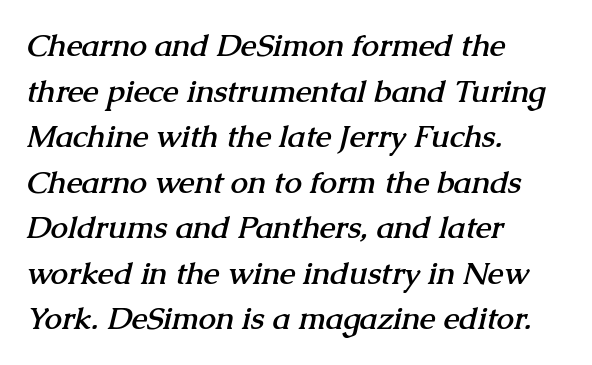
Q: Is the text bold? A: Yes.
Q: Is the typeface a serif or a sans-serif typeface? A: Serif.
Q: Is the text underlined? A: No.
Q: How is the paragraph aligned? A: Left-aligned.
Q: Is the spacing between letters normal or unusually wide? A: Normal.
Q: Is the spacing between lines tight, normal or loose? A: Normal.
Q: Width (condensed, normal, or wide)? A: Normal.
Q: Stroke contrast? A: Medium.
Q: x-height? A: Medium.
Q: Monospaced? A: No.
